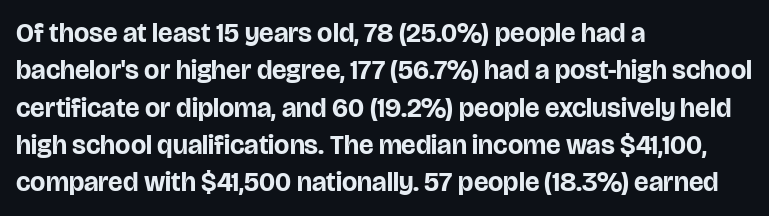
{"italic": "no", "bold": "yes", "underline": "no", "align": "left", "line_spacing": "normal", "line_spacing_ratio": 1.38, "letter_spacing": "normal", "letter_spacing_em": 0.0, "glyph_px": 27}
